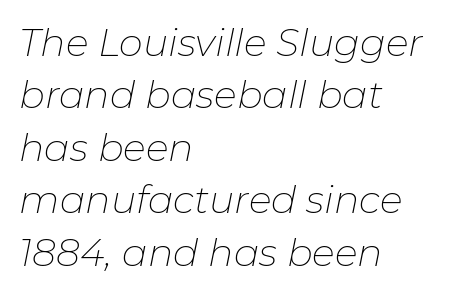
The image shows 38 px thin type, italic (leaning right); set left-aligned, normal line spacing (1.38x), normal letter spacing, not underlined; low stroke contrast and a medium x-height.
